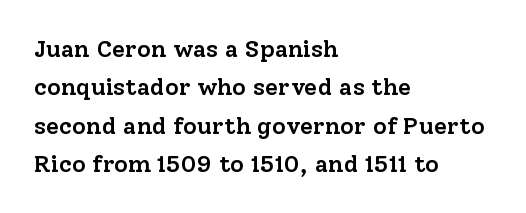
The image shows 24 px text type, upright; set left-aligned, normal line spacing (1.6x), normal letter spacing, not underlined.
